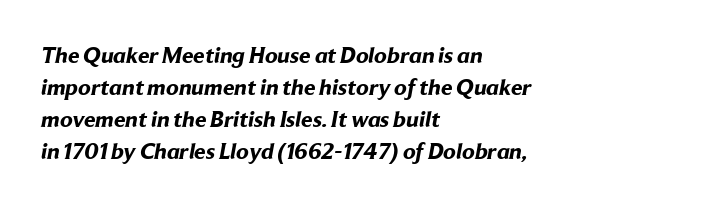
Notice how thick the strokes are: this is what a full bold looks like. One glance says typical: line gaps are just what's usual. Here the glyphs are tracked normally, forming tight word shapes. Glance below the letters and you will spot only blank space. These lines are set flush left with a ragged right edge.
